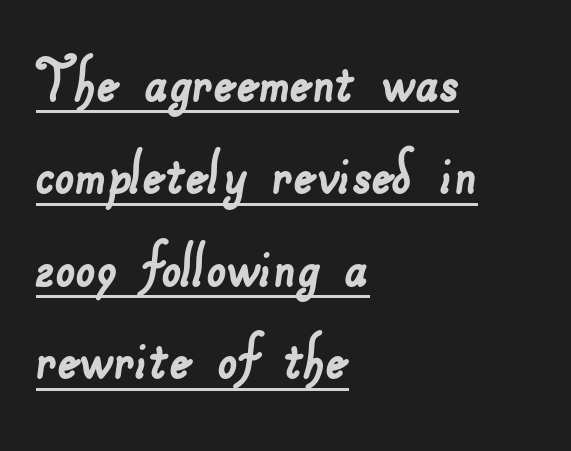
Serif or sans? Sans — the stroke terminals are bare. These lines keep a tight, regular rhythm from letter to letter. Each letter keeps its own natural width here, so spacing adapts to shape. These lines are set flush left with a ragged right edge. If you measured baseline to baseline, you'd find a middling distance. The rendered words wear a rule along their underside.
